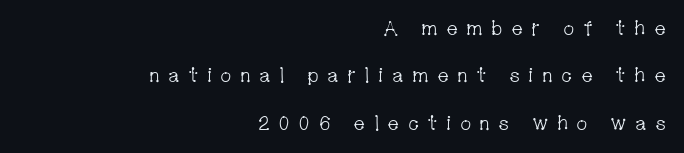
Q: Is the text bold? A: No.
Q: Is the text italic (slanted)? A: No, it is upright.
Q: Is the text underlined? A: No.
Q: How is the paragraph aligned? A: Right-aligned.
Q: Is the spacing between letters normal or unusually wide? A: Unusually wide.
Q: Is the spacing between lines tight, normal or loose? A: Loose.
